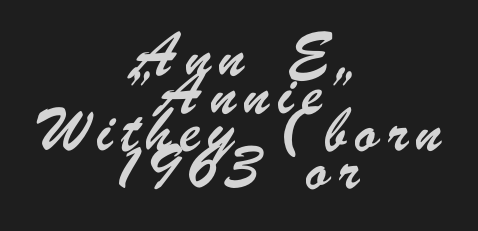
Q: Is the typeface a serif or a sans-serif typeface? A: Sans-serif.
Q: Is the text underlined? A: No.
Q: How is the paragraph aligned? A: Centered.
Q: Is the spacing between letters normal or unusually wide? A: Unusually wide.
Q: Is the spacing between lines tight, normal or loose? A: Normal.
Q: Width (condensed, normal, or wide)? A: Condensed.
Q: Stroke contrast? A: Low.
Q: x-height? A: Small.
Q: Monospaced? A: No.
